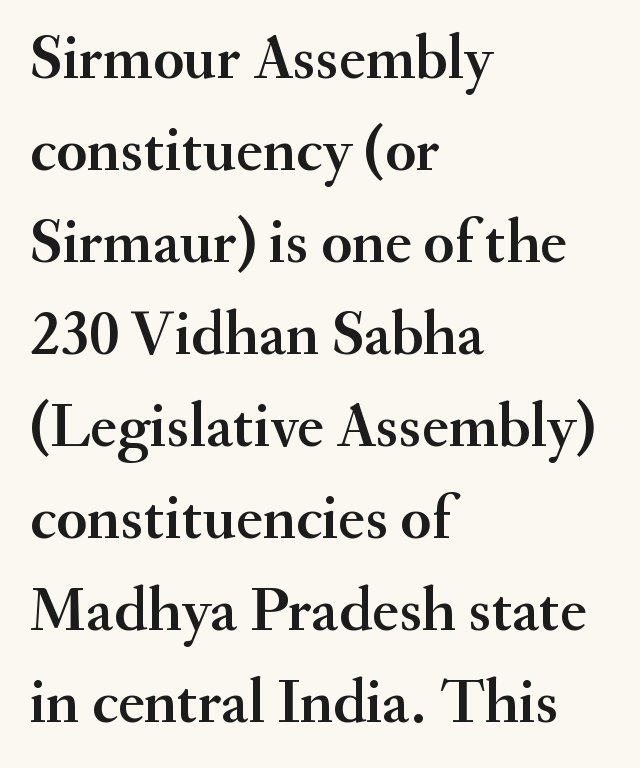
Q: Is the text italic (slanted)? A: No, it is upright.
Q: Is the typeface a serif or a sans-serif typeface? A: Serif.
Q: Is the text underlined? A: No.
Q: How is the paragraph aligned? A: Left-aligned.
Q: Is the spacing between letters normal or unusually wide? A: Normal.
Q: Is the spacing between lines tight, normal or loose? A: Normal.
Q: Width (condensed, normal, or wide)? A: Normal.
Q: Stroke contrast? A: Medium.
Q: x-height? A: Small.
Q: Monospaced? A: No.
